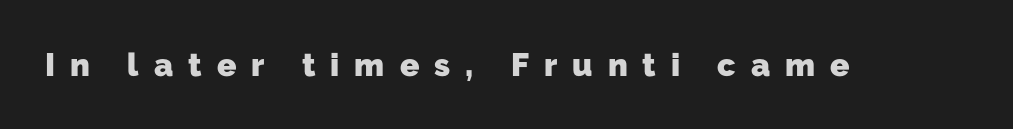
Q: Is the text bold? A: Yes.
Q: Is the typeface a serif or a sans-serif typeface? A: Sans-serif.
Q: Is the text underlined? A: No.
Q: Is the spacing between letters normal or unusually wide? A: Unusually wide.
Q: Width (condensed, normal, or wide)? A: Normal.
Q: Stroke contrast? A: Low.
Q: x-height? A: Medium.
Q: Monospaced? A: No.
